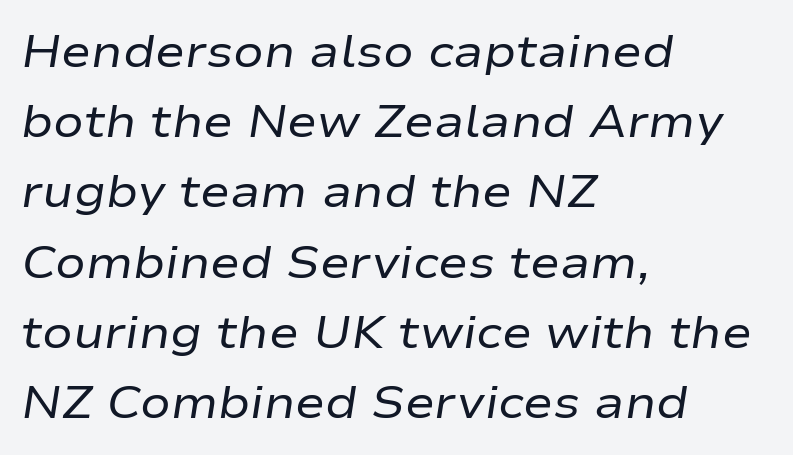
Q: Is the text bold? A: No.
Q: Is the text italic (slanted)? A: Yes, it leans right by about 9 degrees.
Q: Is the text underlined? A: No.
Q: How is the paragraph aligned? A: Left-aligned.
Q: Is the spacing between letters normal or unusually wide? A: Normal.
Q: Is the spacing between lines tight, normal or loose? A: Normal.
Q: Width (condensed, normal, or wide)? A: Wide.
Q: Stroke contrast? A: Low.
Q: x-height? A: Medium.
Q: Monospaced? A: No.
